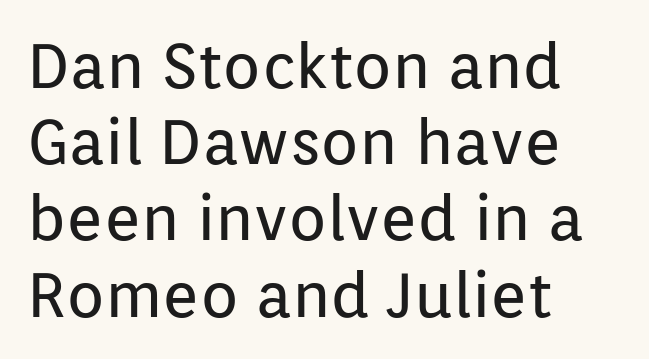
{"serif": "no", "italic": "no", "bold": "no", "weight": "regular", "width": "normal", "stroke_contrast": "low", "x_height": "medium", "monospaced": "no", "underline": "no", "align": "left", "line_spacing_ratio": 1.21, "letter_spacing": "normal", "letter_spacing_em": 0.0, "glyph_px": 63}
